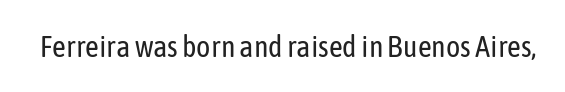
Think of a printed novel: that variable character pitch is what you see here. Are there feet on the stems? There aren't — it's a sans. The passage shown is not underscored anywhere. Ascenders rise straight up at ninety degrees.
